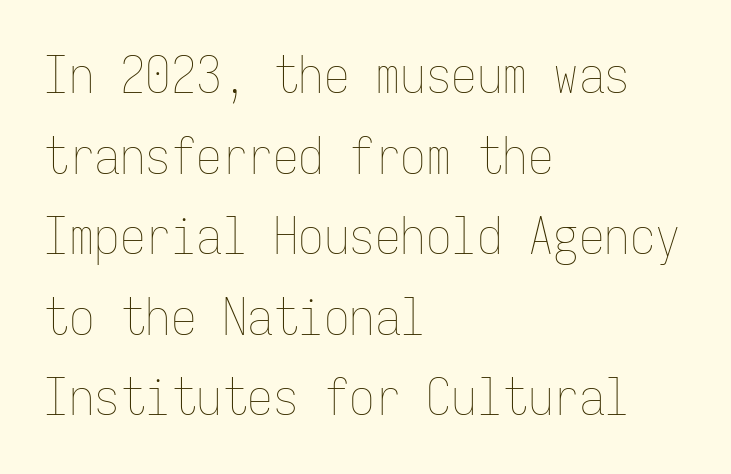
The image shows 51 px thin, condensed type, upright, monospaced; set left-aligned, normal line spacing (1.58x), normal letter spacing, not underlined; low stroke contrast and a medium x-height.
